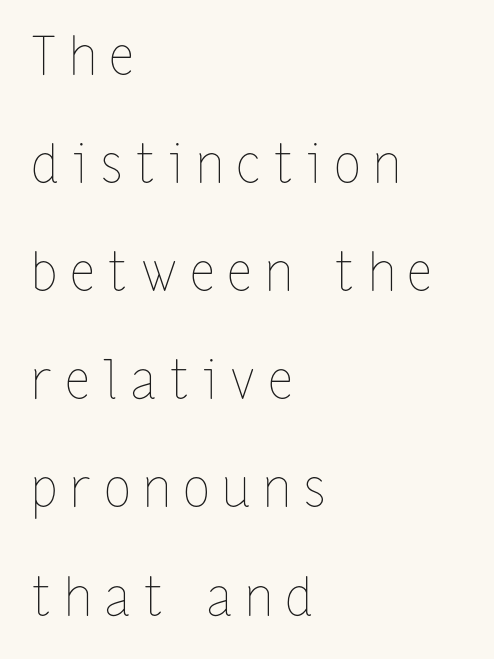
The image shows 53 px thin, condensed type, upright; set left-aligned, loose line spacing (2.04x), unusually wide letter spacing (+0.27 em), not underlined; low stroke contrast and a medium x-height.
